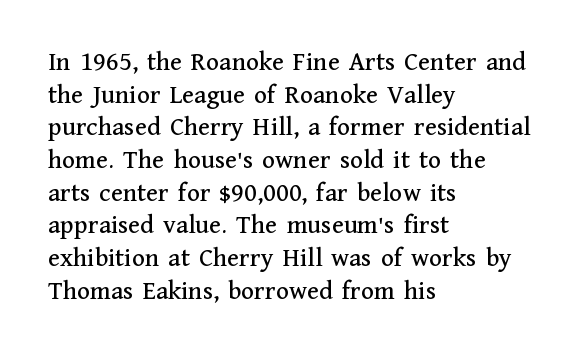
The image shows 27 px text type, upright; set left-aligned, line spacing 1.21x, normal letter spacing, not underlined.
